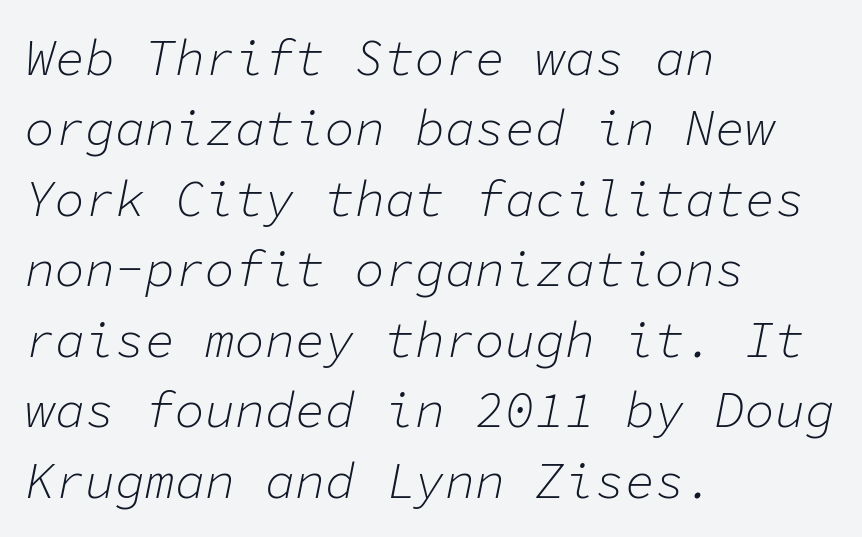
Underlining? Definitely not there. The glyphs look as if they've been sheared to an angle. This sample is left-justified, so line endings fall wherever the words run out. This sample keeps an unexceptional amount of space between lines.
